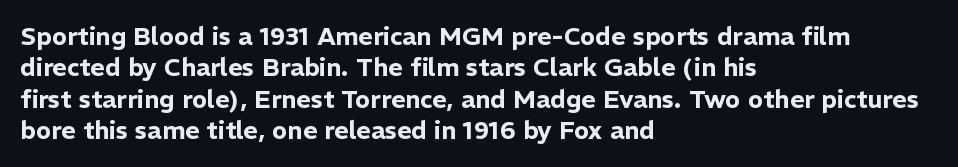
{"italic": "no", "underline": "no", "align": "left", "line_spacing": "normal", "line_spacing_ratio": 1.26, "letter_spacing": "normal", "letter_spacing_em": 0.0, "glyph_px": 25}
